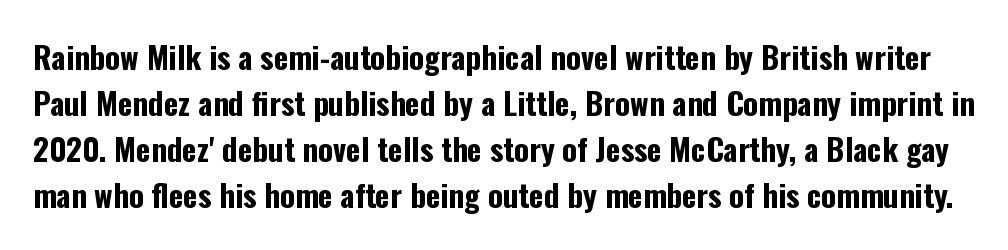
{"serif": "no", "italic": "no", "bold": "yes", "weight": "bold", "width": "condensed", "stroke_contrast": "low", "x_height": "medium", "monospaced": "no", "underline": "no", "line_spacing": "normal", "line_spacing_ratio": 1.48, "letter_spacing": "normal", "letter_spacing_em": 0.0, "glyph_px": 31}
